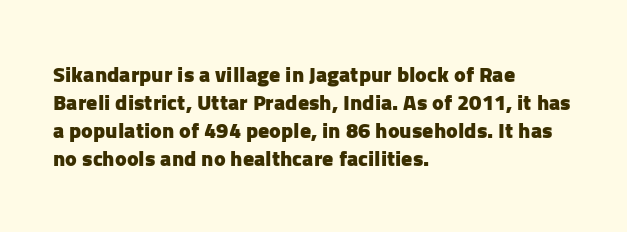
The image shows 22 px bold type, upright; set left-aligned, normal line spacing (1.27x), normal letter spacing, not underlined.
